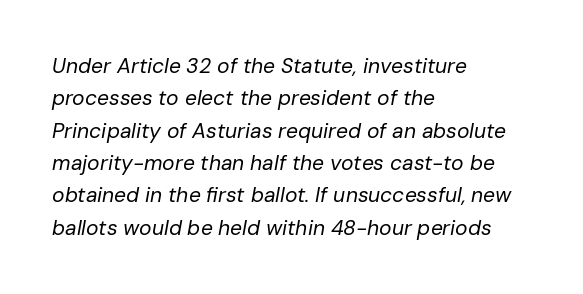
The image shows 21 px text type, italic (leaning right); set left-aligned, normal line spacing (1.54x), normal letter spacing, not underlined.
